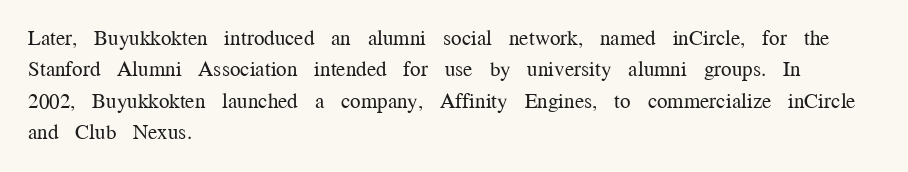
Q: Is the text bold? A: No.
Q: Is the text italic (slanted)? A: No, it is upright.
Q: Is the text underlined? A: No.
Q: How is the paragraph aligned? A: Left-aligned.
Q: Is the spacing between letters normal or unusually wide? A: Normal.
Q: Is the spacing between lines tight, normal or loose? A: Normal.
